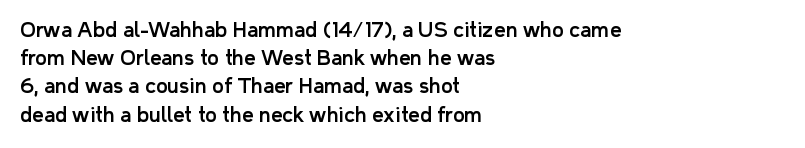
Quick note: interline space is typical. Layout note: lines flush left. The tracking reads as untouched default to a designer's eye. The passage shown is not underscored anywhere. The type sits square on the baseline with zero lean.
